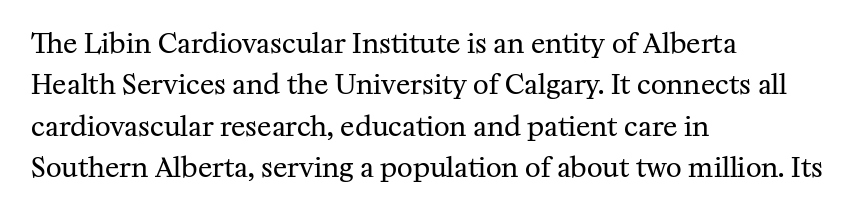
The image shows 27 px text type, upright; set left-aligned, normal line spacing (1.53x), normal letter spacing, not underlined.
